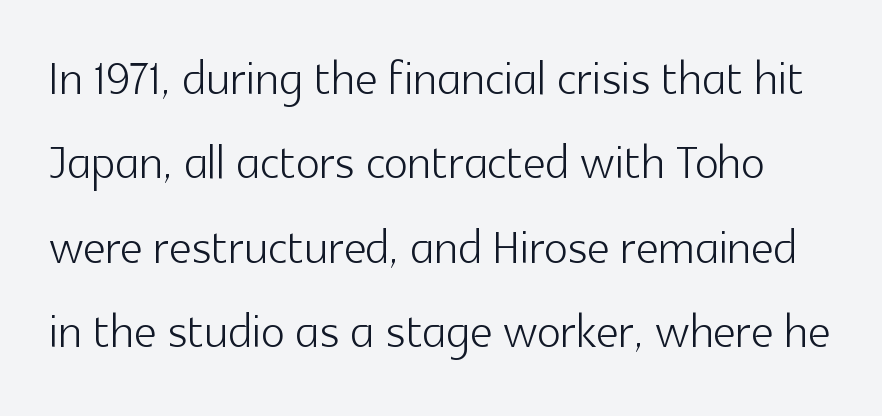
{"serif": "no", "italic": "no", "bold": "no", "weight": "light", "width": "normal", "x_height": "medium", "monospaced": "no", "underline": "no", "line_spacing": "normal", "line_spacing_ratio": 1.34, "letter_spacing": "normal", "letter_spacing_em": 0.0, "glyph_px": 63}
